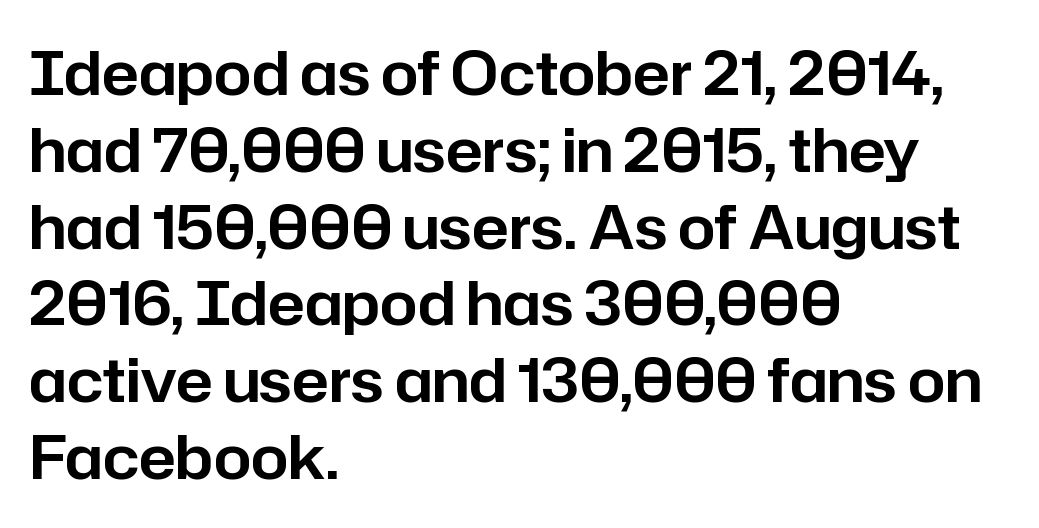
Q: Is the text italic (slanted)? A: No, it is upright.
Q: Is the typeface a serif or a sans-serif typeface? A: Sans-serif.
Q: Is the text underlined? A: No.
Q: How is the paragraph aligned? A: Left-aligned.
Q: Is the spacing between letters normal or unusually wide? A: Normal.
Q: Is the spacing between lines tight, normal or loose? A: Normal.
Q: Width (condensed, normal, or wide)? A: Normal.
Q: Stroke contrast? A: Low.
Q: x-height? A: Medium.
Q: Monospaced? A: No.
